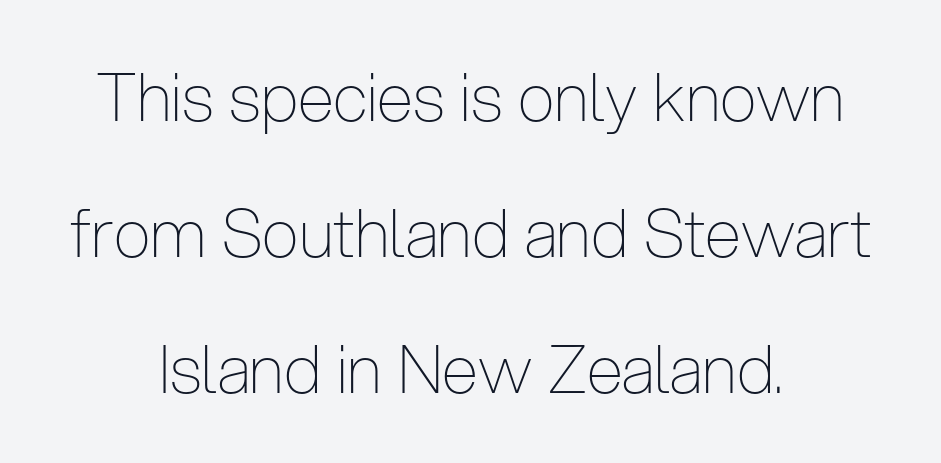
Decoration check: the copy has no underline. Does the lettering tilt? It doesn't — this is upright. The line texture is even and compact thanks to regular tracking. Letterform terminals end flat and unadorned throughout the passage. The setting favours the middle, as headings and verse often do.
